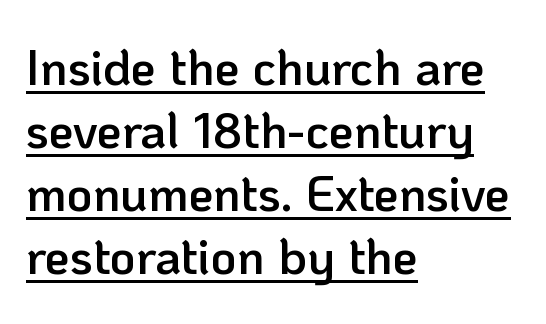
Q: Is the text bold? A: Semi-bold.
Q: Is the text italic (slanted)? A: No, it is upright.
Q: Is the typeface a serif or a sans-serif typeface? A: Sans-serif.
Q: Is the text underlined? A: Yes.
Q: How is the paragraph aligned? A: Left-aligned.
Q: Is the spacing between letters normal or unusually wide? A: Normal.
Q: Is the spacing between lines tight, normal or loose? A: Normal.
Q: Width (condensed, normal, or wide)? A: Normal.
Q: Stroke contrast? A: Low.
Q: x-height? A: Medium.
Q: Monospaced? A: No.
